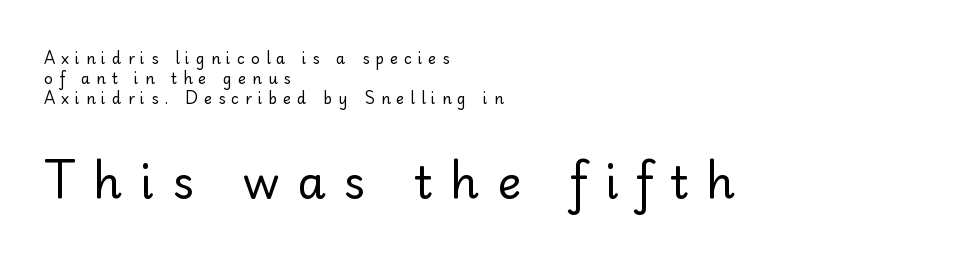
Q: Is the text bold? A: No.
Q: Is the text italic (slanted)? A: No, it is upright.
Q: Is the typeface a serif or a sans-serif typeface? A: Sans-serif.
Q: Is the text underlined? A: No.
Q: How is the paragraph aligned? A: Left-aligned.
Q: Is the spacing between letters normal or unusually wide? A: Unusually wide.
Q: Is the spacing between lines tight, normal or loose? A: Normal.
Q: Which block of text is set in a larger size, the first (top) or the second (bottom)? A: The second (bottom) one.
Q: Width (condensed, normal, or wide)? A: Normal.
Q: Stroke contrast? A: Low.
Q: x-height? A: Small.
Q: Monospaced? A: No.
